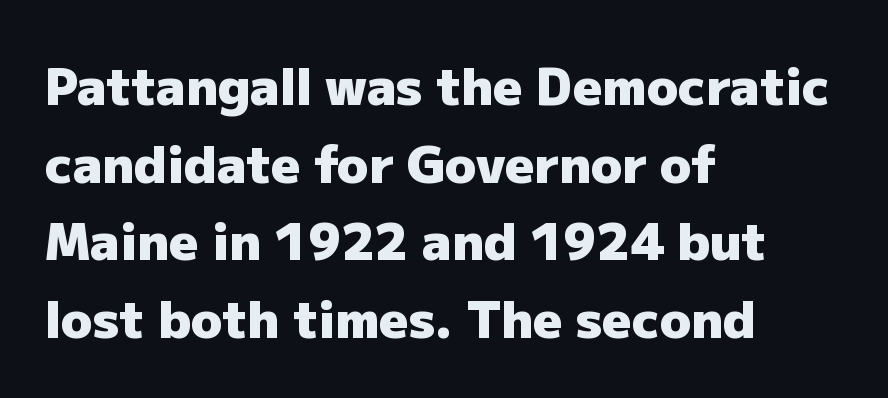
{"serif": "no", "italic": "no", "bold": "yes", "weight": "heavy", "width": "normal", "stroke_contrast": "low", "x_height": "medium", "monospaced": "no", "underline": "no", "align": "left", "line_spacing": "normal", "line_spacing_ratio": 1.52, "letter_spacing": "normal", "letter_spacing_em": 0.0, "glyph_px": 51}
